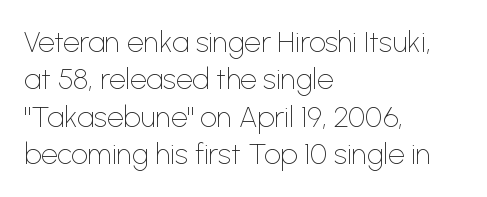
The image shows 29 px thin sans-serif type, upright; set left-aligned, normal line spacing (1.29x), normal letter spacing, not underlined; low stroke contrast and a medium x-height.
